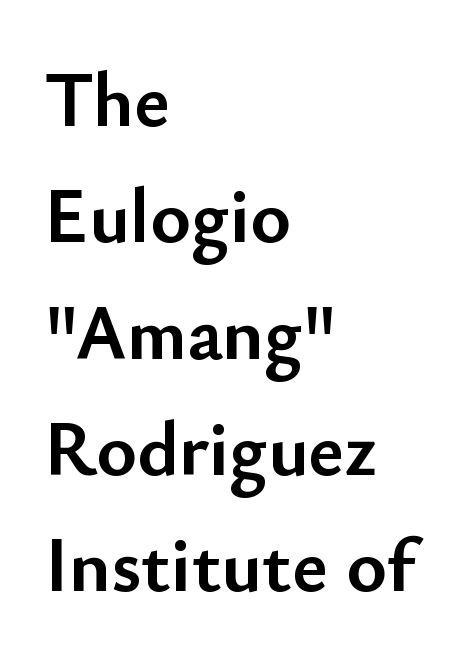
Q: Is the text bold? A: Yes.
Q: Is the text italic (slanted)? A: No, it is upright.
Q: Is the typeface a serif or a sans-serif typeface? A: Sans-serif.
Q: Is the text underlined? A: No.
Q: How is the paragraph aligned? A: Left-aligned.
Q: Is the spacing between letters normal or unusually wide? A: Normal.
Q: Is the spacing between lines tight, normal or loose? A: Normal.
Q: Width (condensed, normal, or wide)? A: Normal.
Q: Stroke contrast? A: Low.
Q: x-height? A: Small.
Q: Monospaced? A: No.
